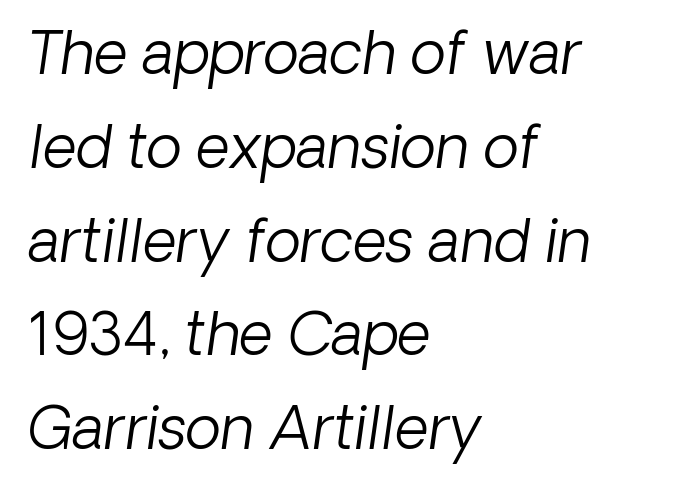
The image shows 59 px light sans-serif type; set left-aligned, normal line spacing (1.59x), normal letter spacing, not underlined; low stroke contrast and a medium x-height.
